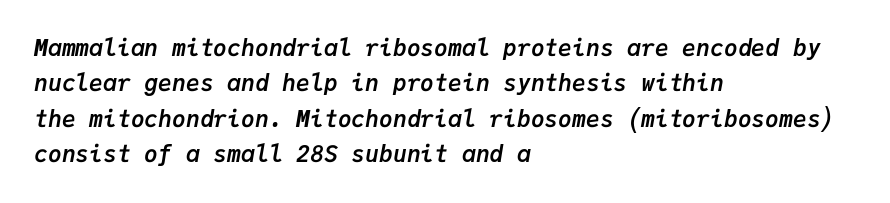
The image shows 23 px bold type, italic (leaning right); set left-aligned, normal line spacing (1.54x), normal letter spacing, not underlined.
